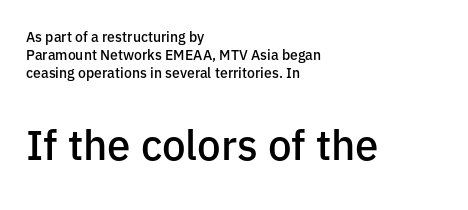
Q: Is the text bold? A: Semi-bold.
Q: Is the text italic (slanted)? A: No, it is upright.
Q: Is the typeface a serif or a sans-serif typeface? A: Sans-serif.
Q: Is the text underlined? A: No.
Q: How is the paragraph aligned? A: Left-aligned.
Q: Is the spacing between letters normal or unusually wide? A: Normal.
Q: Is the spacing between lines tight, normal or loose? A: Normal.
Q: Which block of text is set in a larger size, the first (top) or the second (bottom)? A: The second (bottom) one.
Q: Width (condensed, normal, or wide)? A: Normal.
Q: Stroke contrast? A: Low.
Q: x-height? A: Medium.
Q: Monospaced? A: No.
